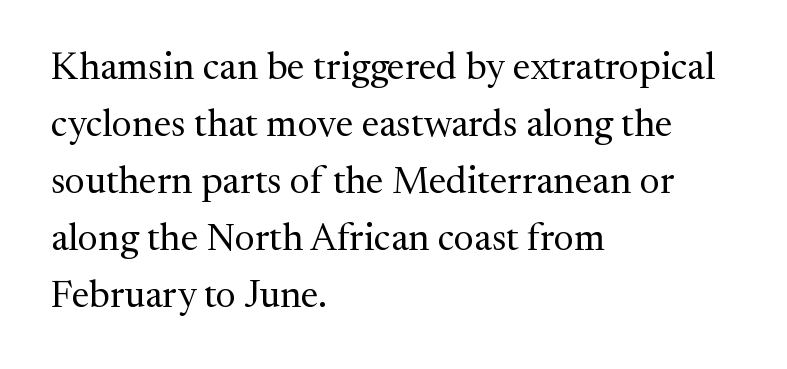
{"serif": "yes", "italic": "no", "bold": "no", "weight": "regular", "width": "normal", "stroke_contrast": "medium", "x_height": "medium", "monospaced": "no", "underline": "no", "align": "left", "line_spacing": "normal", "line_spacing_ratio": 1.5, "letter_spacing": "normal", "letter_spacing_em": 0.0, "glyph_px": 38}
